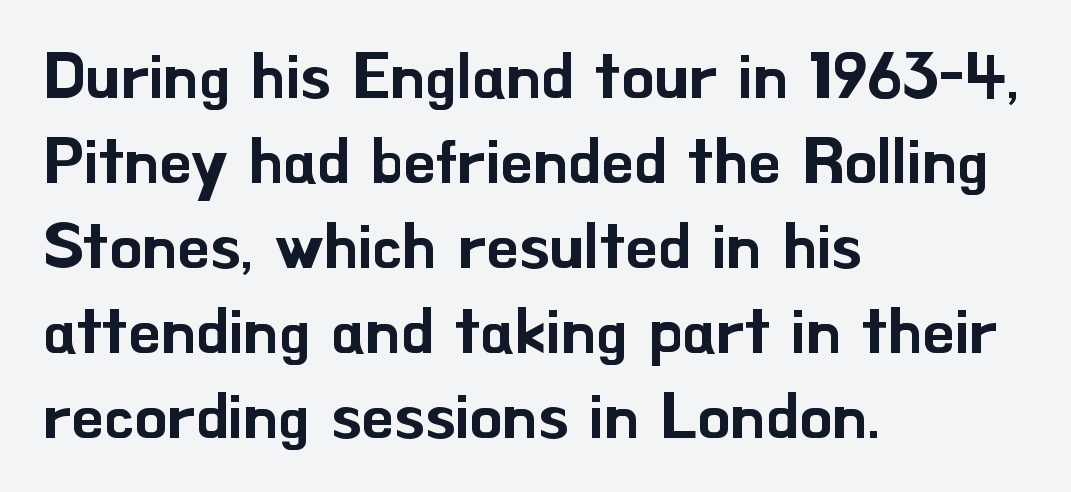
Q: Is the text italic (slanted)? A: No, it is upright.
Q: Is the typeface a serif or a sans-serif typeface? A: Sans-serif.
Q: Is the text underlined? A: No.
Q: How is the paragraph aligned? A: Left-aligned.
Q: Is the spacing between letters normal or unusually wide? A: Normal.
Q: Is the spacing between lines tight, normal or loose? A: Normal.
Q: Width (condensed, normal, or wide)? A: Normal.
Q: Stroke contrast? A: Low.
Q: x-height? A: Small.
Q: Monospaced? A: No.
